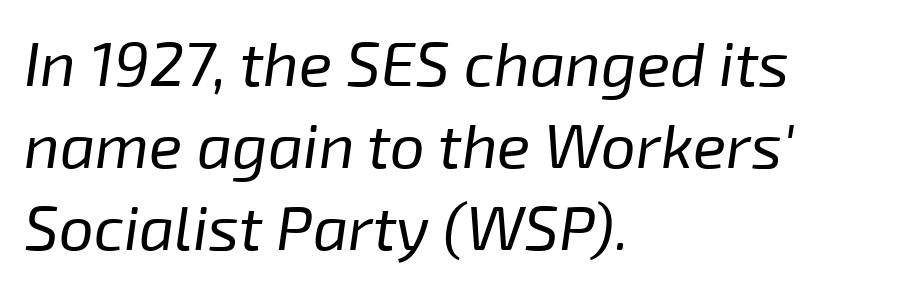
The image shows 62 px regular-weight type, italic (leaning right); set left-aligned, normal line spacing (1.32x), normal letter spacing, not underlined; low stroke contrast and a medium x-height.
